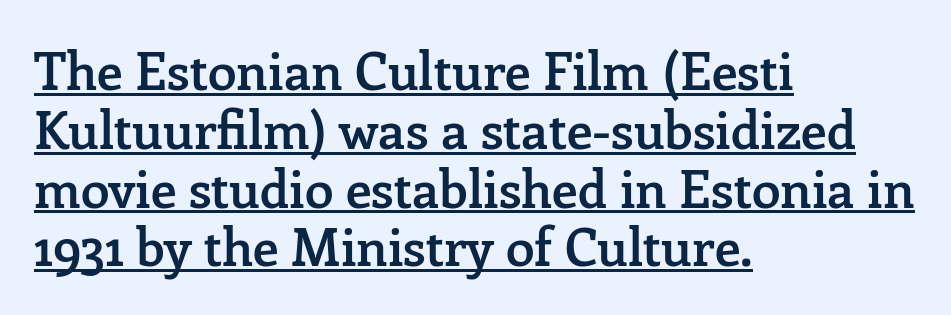
The image shows 52 px semibold serif type, upright; set left-aligned, tight line spacing (1.13x), normal letter spacing, underlined; low stroke contrast and a medium x-height.
